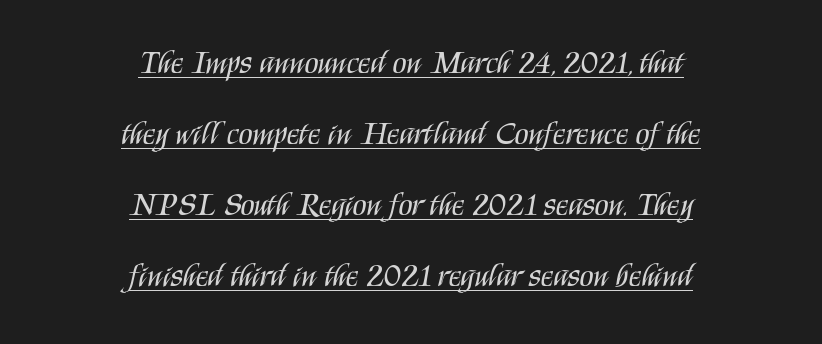
Q: Is the text bold? A: No.
Q: Is the text italic (slanted)? A: Yes.
Q: Is the typeface a serif or a sans-serif typeface? A: Sans-serif.
Q: Is the text underlined? A: Yes.
Q: How is the paragraph aligned? A: Centered.
Q: Is the spacing between letters normal or unusually wide? A: Normal.
Q: Is the spacing between lines tight, normal or loose? A: Loose.
Q: Width (condensed, normal, or wide)? A: Condensed.
Q: Stroke contrast? A: Medium.
Q: x-height? A: Large.
Q: Monospaced? A: No.
